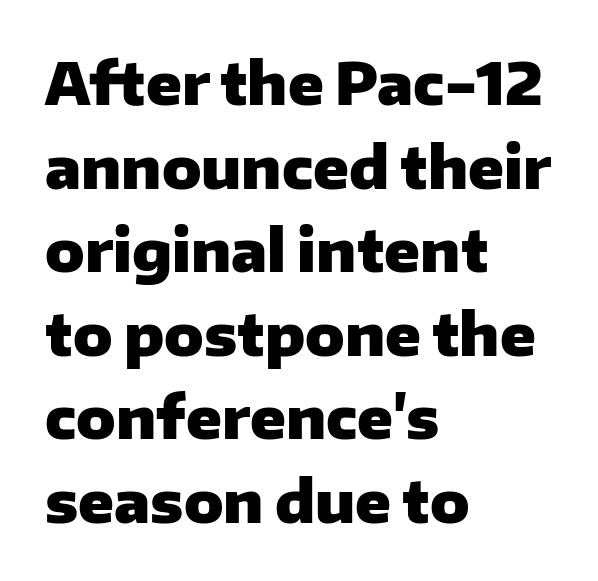
Q: Is the text bold? A: Yes.
Q: Is the text italic (slanted)? A: No, it is upright.
Q: Is the typeface a serif or a sans-serif typeface? A: Sans-serif.
Q: Is the text underlined? A: No.
Q: How is the paragraph aligned? A: Left-aligned.
Q: Is the spacing between letters normal or unusually wide? A: Normal.
Q: Is the spacing between lines tight, normal or loose? A: Normal.
Q: Width (condensed, normal, or wide)? A: Normal.
Q: Stroke contrast? A: Low.
Q: x-height? A: Medium.
Q: Monospaced? A: No.
